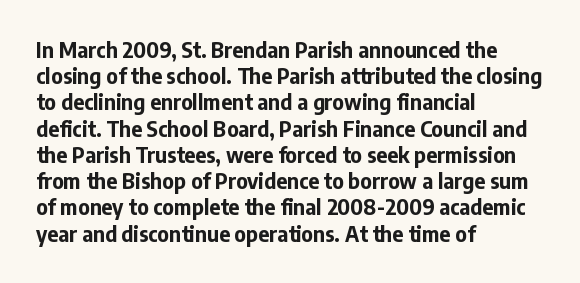
{"italic": "no", "bold": "yes", "underline": "no", "align": "left", "line_spacing": "normal", "line_spacing_ratio": 1.25, "letter_spacing": "normal", "letter_spacing_em": 0.0, "glyph_px": 21}
